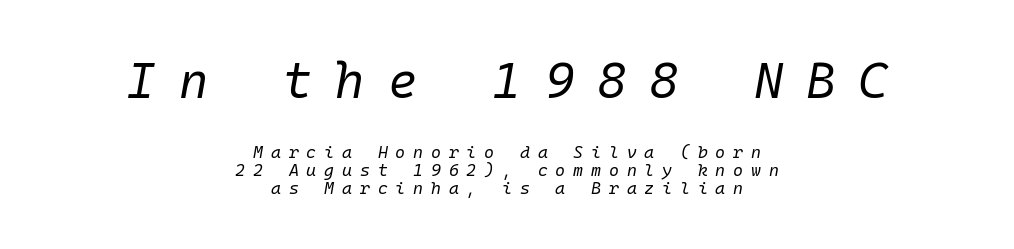
The image shows 50 px regular-weight type, italic (leaning right), monospaced; set centered, tight line spacing (1.03x), unusually wide letter spacing (+0.46 em), not underlined; the first (top) block is 2.94x larger; low stroke contrast and a medium x-height.
